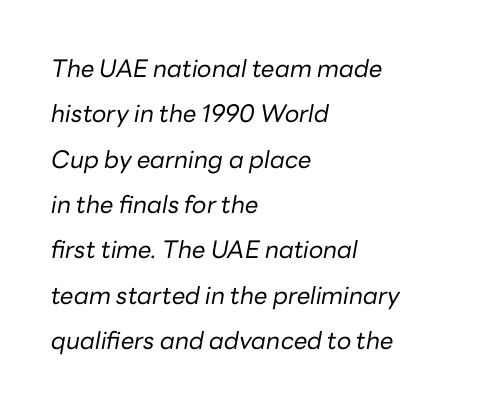
Unbolded letterforms with no extra heft. The rag falls on the right side of this text block. Type without underlining. The text carries the slant typical of an italic or oblique font.
